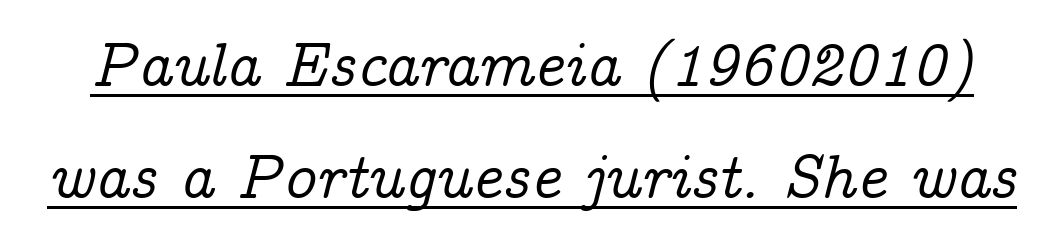
The image shows 63 px serif type, italic (leaning right); set line spacing 1.77x, normal letter spacing, underlined; low stroke contrast and a medium x-height.
